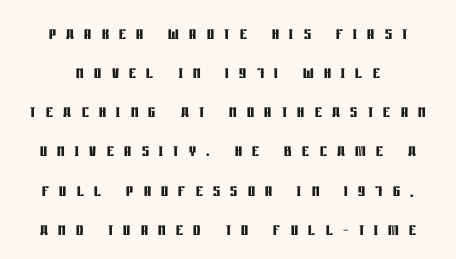
Q: Is the text bold? A: Yes.
Q: Is the text italic (slanted)? A: No, it is upright.
Q: Is the text underlined? A: No.
Q: Is the spacing between letters normal or unusually wide? A: Unusually wide.
